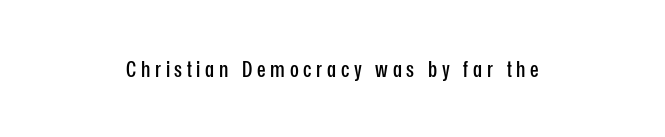
The image shows 23 px text type, upright; set centered, unusually wide letter spacing (+0.2 em), not underlined.
